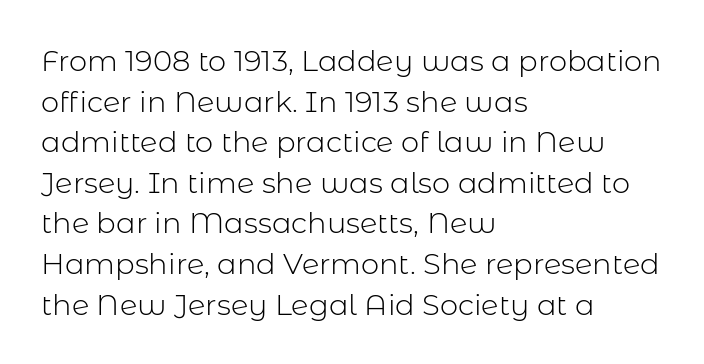
{"serif": "no", "italic": "no", "bold": "no", "weight": "light", "width": "normal", "stroke_contrast": "low", "x_height": "medium", "monospaced": "no", "underline": "no", "align": "left", "line_spacing": "normal", "line_spacing_ratio": 1.4, "letter_spacing": "normal", "letter_spacing_em": 0.0, "glyph_px": 29}
